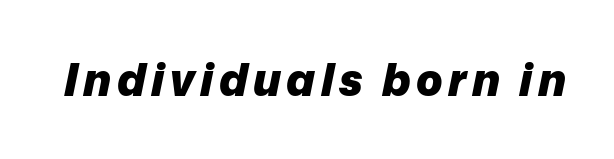
The image shows 44 px heavy type, italic (leaning right); set not underlined; low stroke contrast and a medium x-height.
